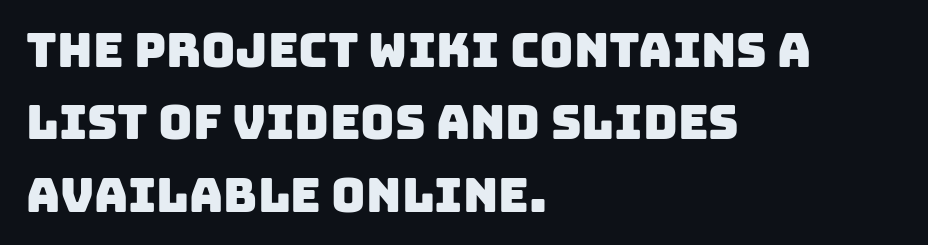
The image shows 47 px sans-serif type; set left-aligned, normal line spacing (1.54x), normal letter spacing, not underlined; low stroke contrast and a large x-height.
